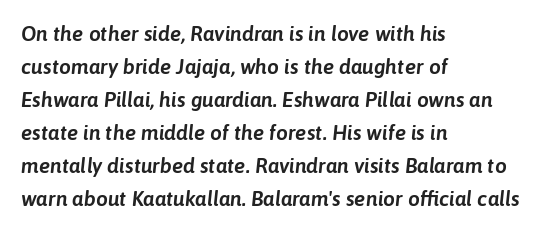
{"italic": "yes", "lean": "right", "slant_degrees": 6, "underline": "no", "align": "left", "line_spacing": "normal", "line_spacing_ratio": 1.57, "letter_spacing": "normal", "letter_spacing_em": 0.0, "glyph_px": 21}
